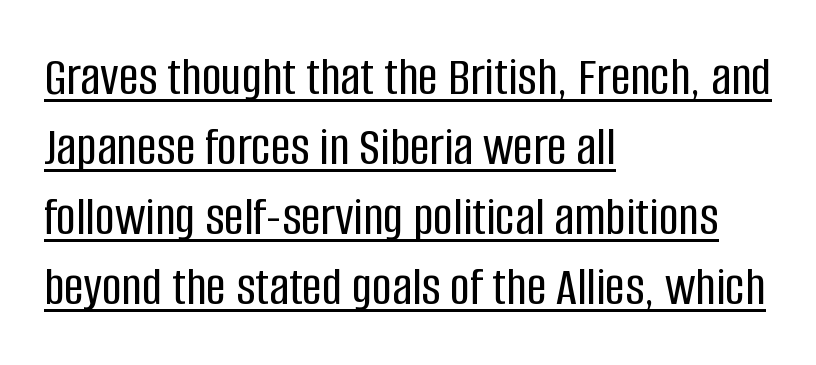
{"serif": "no", "italic": "no", "width": "condensed", "stroke_contrast": "low", "x_height": "large", "monospaced": "no", "underline": "yes", "align": "left", "line_spacing": "normal", "line_spacing_ratio": 1.27, "letter_spacing": "normal", "letter_spacing_em": 0.0, "glyph_px": 55}
